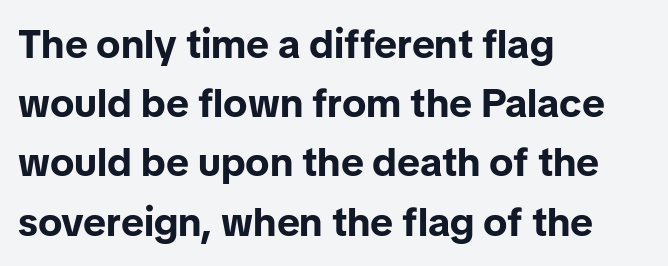
Spacing verdict: proportional, widths tailored to each character. Whoever set this chose a conventional vertical rhythm. Posture: vertical. Characters follow at the spacing the type designer built in. The space directly below the letters is spotless. If you drew a ruler down the left edge, every line would touch it.
